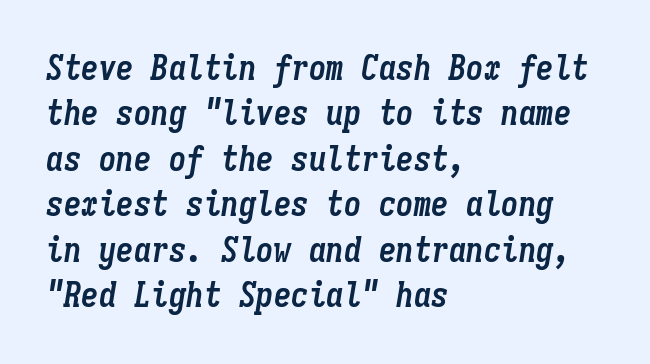
Q: Is the text bold? A: Yes.
Q: Is the text italic (slanted)? A: Yes, it leans right by about 9 degrees.
Q: Is the text underlined? A: No.
Q: How is the paragraph aligned? A: Left-aligned.
Q: Is the spacing between letters normal or unusually wide? A: Normal.
Q: Is the spacing between lines tight, normal or loose? A: Normal.
Q: Width (condensed, normal, or wide)? A: Condensed.
Q: Stroke contrast? A: Low.
Q: x-height? A: Medium.
Q: Monospaced? A: Yes.
